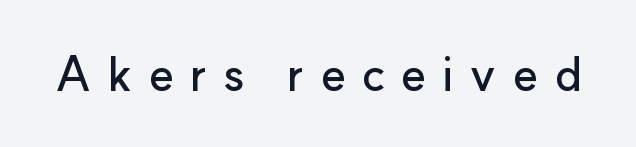
The image shows 48 px sans-serif type, upright; set unusually wide letter spacing (+0.32 em), not underlined; low stroke contrast and a small x-height.
